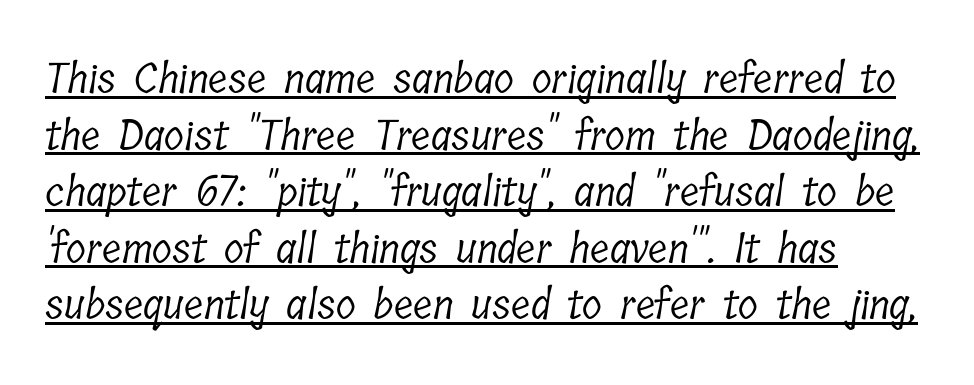
Q: Is the text bold? A: No.
Q: Is the typeface a serif or a sans-serif typeface? A: Serif.
Q: Is the text underlined? A: Yes.
Q: How is the paragraph aligned? A: Left-aligned.
Q: Is the spacing between letters normal or unusually wide? A: Normal.
Q: Is the spacing between lines tight, normal or loose? A: Normal.
Q: Width (condensed, normal, or wide)? A: Condensed.
Q: Stroke contrast? A: Low.
Q: x-height? A: Medium.
Q: Monospaced? A: No.
